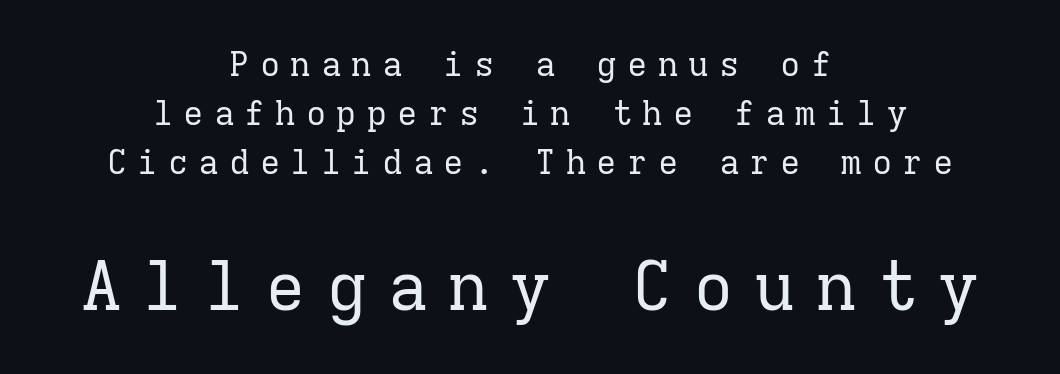
Q: Is the text bold? A: No.
Q: Is the text italic (slanted)? A: No, it is upright.
Q: Is the typeface a serif or a sans-serif typeface? A: Serif.
Q: Is the text underlined? A: No.
Q: How is the paragraph aligned? A: Centered.
Q: Is the spacing between letters normal or unusually wide? A: Unusually wide.
Q: Is the spacing between lines tight, normal or loose? A: Normal.
Q: Which block of text is set in a larger size, the first (top) or the second (bottom)? A: The second (bottom) one.
Q: Width (condensed, normal, or wide)? A: Normal.
Q: Stroke contrast? A: Low.
Q: x-height? A: Medium.
Q: Monospaced? A: Yes.
